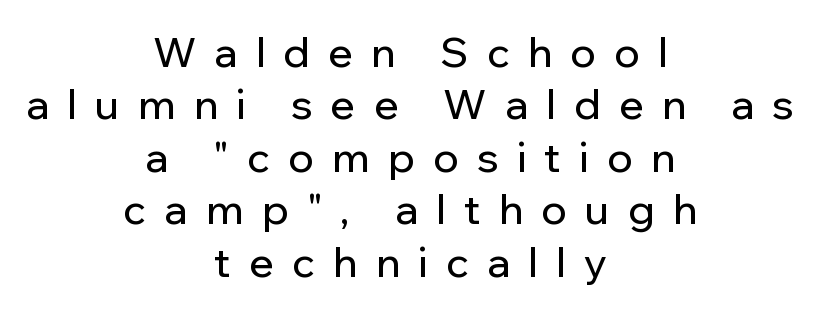
{"serif": "no", "italic": "no", "width": "normal", "stroke_contrast": "low", "x_height": "medium", "monospaced": "no", "underline": "no", "align": "center", "line_spacing": "normal", "line_spacing_ratio": 1.28, "letter_spacing": "wide", "letter_spacing_em": 0.45, "glyph_px": 41}
